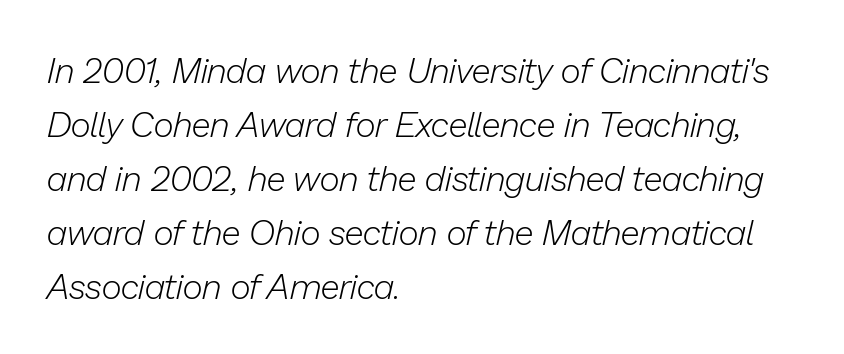
The image shows 35 px light type, italic (leaning right); set left-aligned, normal line spacing (1.54x), normal letter spacing, not underlined; low stroke contrast and a medium x-height.
